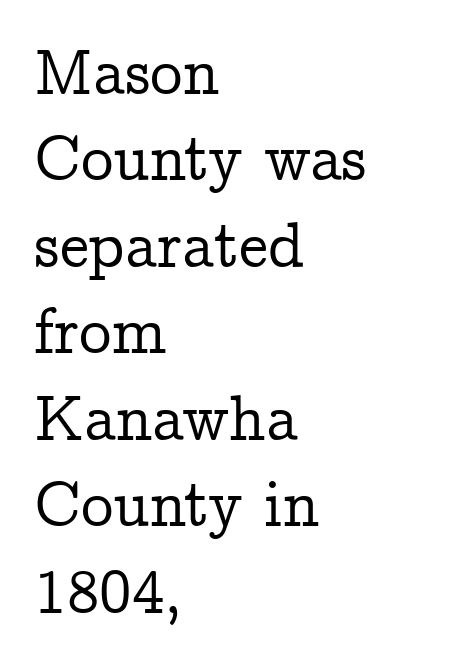
Q: Is the text italic (slanted)? A: No, it is upright.
Q: Is the typeface a serif or a sans-serif typeface? A: Serif.
Q: Is the text underlined? A: No.
Q: How is the paragraph aligned? A: Left-aligned.
Q: Is the spacing between letters normal or unusually wide? A: Normal.
Q: Is the spacing between lines tight, normal or loose? A: Normal.
Q: Width (condensed, normal, or wide)? A: Normal.
Q: Stroke contrast? A: Low.
Q: x-height? A: Medium.
Q: Monospaced? A: No.
